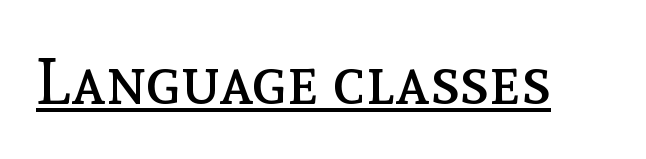
The image shows 65 px regular-weight type, upright; set normal letter spacing, underlined; a medium x-height.
